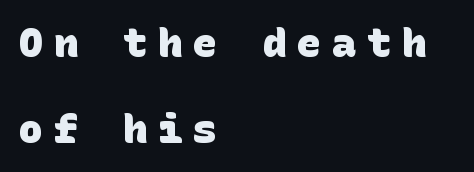
The image shows 40 px heavy sans-serif type; set left-aligned, loose line spacing (2.14x), unusually wide letter spacing (+0.27 em), not underlined; low stroke contrast and a large x-height.
